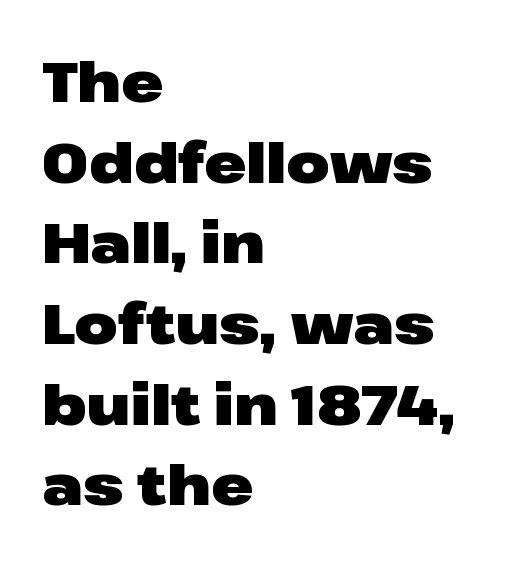
The image shows 56 px heavy, wide sans-serif type, upright; set left-aligned, normal line spacing (1.44x), normal letter spacing, not underlined; low stroke contrast and a medium x-height.
